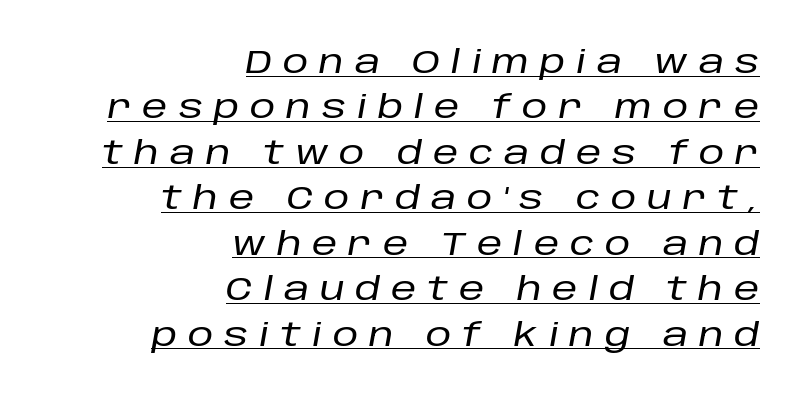
{"italic": "yes", "lean": "right", "slant_degrees": 10, "width": "normal", "stroke_contrast": "low", "x_height": "large", "monospaced": "no", "underline": "yes", "align": "right", "line_spacing": "normal", "line_spacing_ratio": 1.42, "letter_spacing": "wide", "letter_spacing_em": 0.34, "glyph_px": 32}
